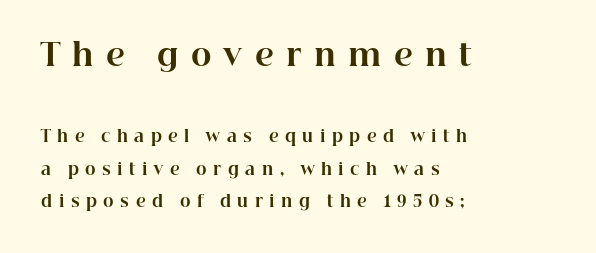
Q: Is the text bold? A: Yes.
Q: Is the text italic (slanted)? A: No, it is upright.
Q: Is the typeface a serif or a sans-serif typeface? A: Serif.
Q: Is the text underlined? A: No.
Q: How is the paragraph aligned? A: Left-aligned.
Q: Is the spacing between letters normal or unusually wide? A: Unusually wide.
Q: Is the spacing between lines tight, normal or loose? A: Loose.
Q: Which block of text is set in a larger size, the first (top) or the second (bottom)? A: The first (top) one.
Q: Width (condensed, normal, or wide)? A: Normal.
Q: Stroke contrast? A: High.
Q: x-height? A: Medium.
Q: Monospaced? A: No.
